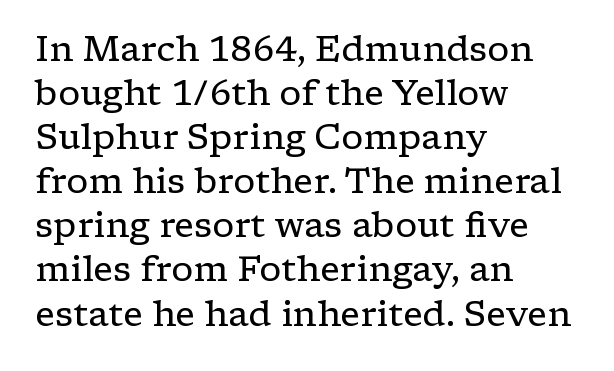
{"serif": "yes", "italic": "no", "bold": "no", "weight": "regular", "width": "wide", "stroke_contrast": "low", "x_height": "medium", "monospaced": "no", "underline": "no", "align": "left", "line_spacing": "normal", "line_spacing_ratio": 1.26, "letter_spacing": "normal", "letter_spacing_em": 0.0, "glyph_px": 35}
